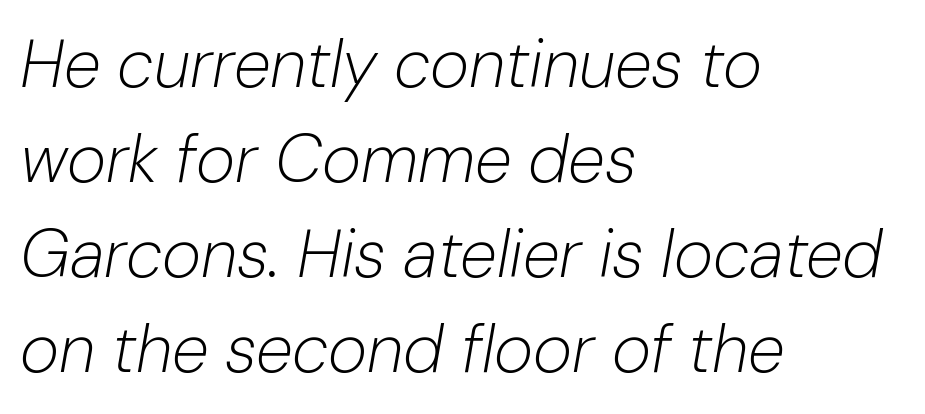
The image shows 67 px light type, italic (leaning right); set left-aligned, normal line spacing (1.42x), normal letter spacing, not underlined; low stroke contrast and a medium x-height.
